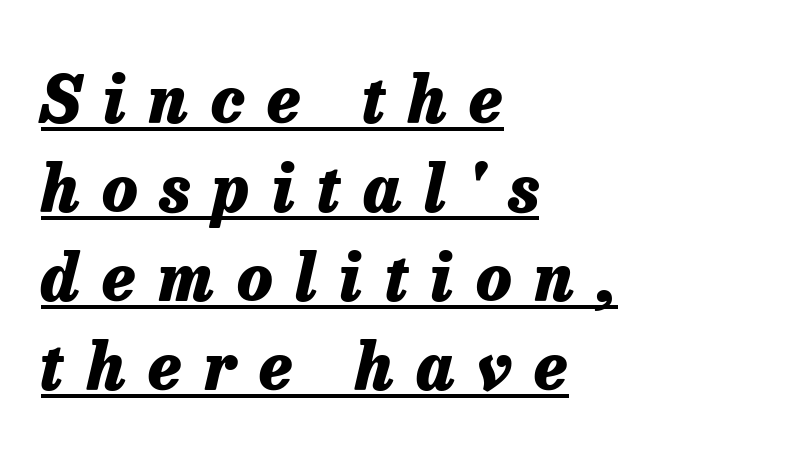
{"italic": "yes", "lean": "right", "slant_degrees": 13, "bold": "yes", "weight": "heavy", "width": "normal", "stroke_contrast": "low", "x_height": "medium", "monospaced": "no", "underline": "yes", "align": "left", "line_spacing": "normal", "line_spacing_ratio": 1.37, "letter_spacing": "wide", "letter_spacing_em": 0.35, "glyph_px": 65}
